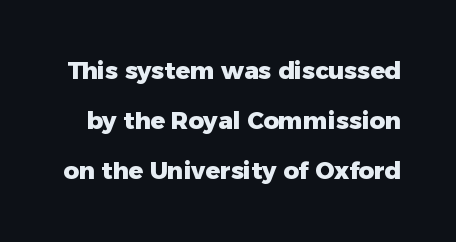
A typesetter would call this zero additional tracking. The typesetting leans heavy: a genuine bold. Each row of text sits above clean, open space. This is roman type, the default non-slanted kind. The lines are spread far apart with generous leading.
